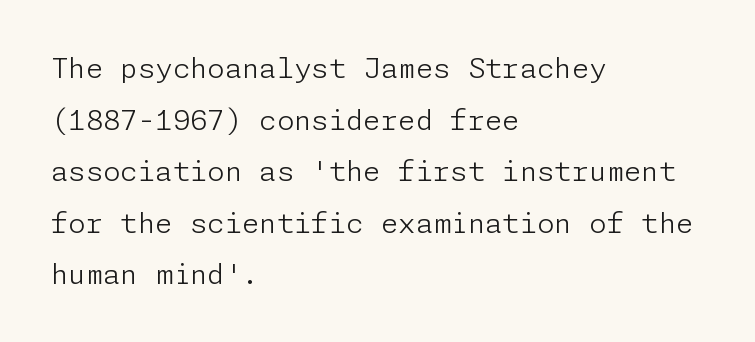
The image shows 28 px light sans-serif type, upright; set left-aligned, line spacing 1.84x, normal letter spacing, not underlined; low stroke contrast and a medium x-height.
